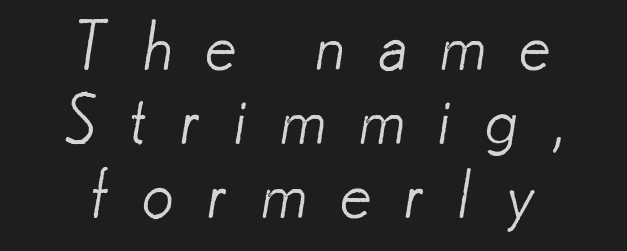
Q: Is the text bold? A: No.
Q: Is the typeface a serif or a sans-serif typeface? A: Sans-serif.
Q: Is the text underlined? A: No.
Q: How is the paragraph aligned? A: Centered.
Q: Is the spacing between letters normal or unusually wide? A: Unusually wide.
Q: Is the spacing between lines tight, normal or loose? A: Tight.
Q: Width (condensed, normal, or wide)? A: Normal.
Q: Stroke contrast? A: Low.
Q: x-height? A: Small.
Q: Monospaced? A: No.
